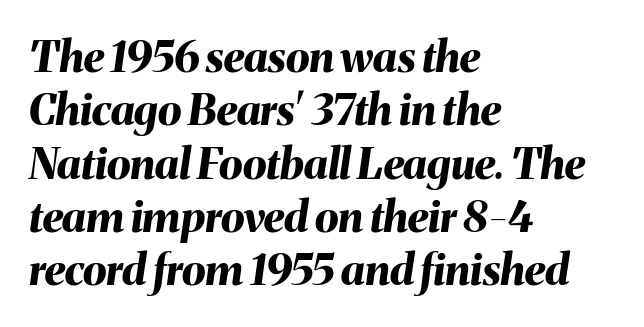
Q: Is the text bold? A: Yes.
Q: Is the text italic (slanted)? A: Yes, it leans right by about 8 degrees.
Q: Is the text underlined? A: No.
Q: How is the paragraph aligned? A: Left-aligned.
Q: Is the spacing between letters normal or unusually wide? A: Normal.
Q: Width (condensed, normal, or wide)? A: Normal.
Q: Stroke contrast? A: Medium.
Q: x-height? A: Medium.
Q: Monospaced? A: No.
